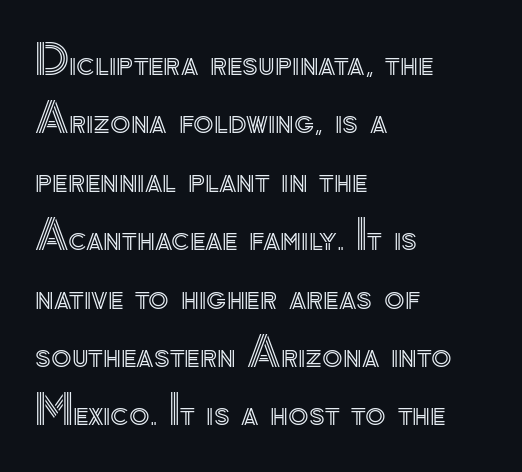
The image shows 42 px text type, upright; set left-aligned, normal line spacing (1.39x), normal letter spacing, not underlined; a small x-height.
